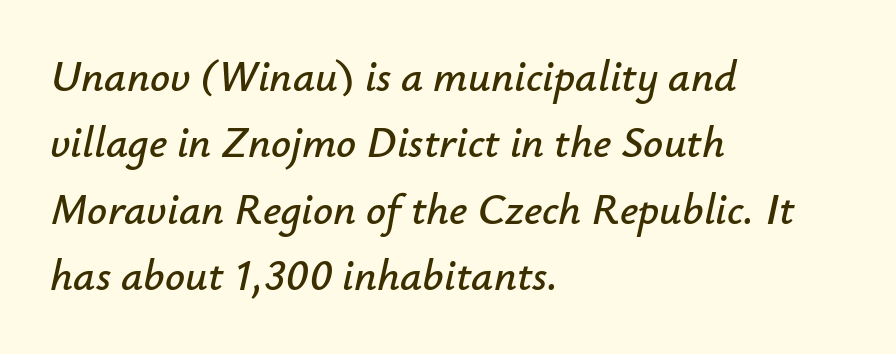
{"italic": "yes", "lean": "right", "slant_degrees": 12, "width": "normal", "stroke_contrast": "low", "x_height": "small", "monospaced": "no", "underline": "no", "align": "left", "line_spacing": "normal", "line_spacing_ratio": 1.51, "letter_spacing": "normal", "letter_spacing_em": 0.0, "glyph_px": 44}
